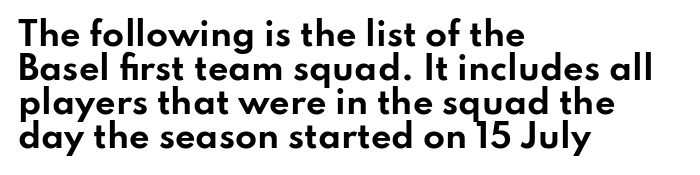
{"serif": "no", "italic": "no", "bold": "yes", "weight": "bold", "width": "wide", "stroke_contrast": "low", "x_height": "small", "monospaced": "no", "underline": "no", "align": "left", "line_spacing": "tight", "line_spacing_ratio": 1.06, "letter_spacing": "normal", "letter_spacing_em": 0.0, "glyph_px": 32}
